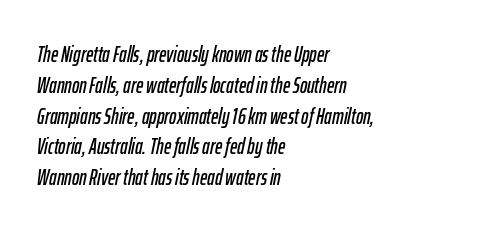
Q: Is the text italic (slanted)? A: Yes, it leans right by about 12 degrees.
Q: Is the text underlined? A: No.
Q: How is the paragraph aligned? A: Left-aligned.
Q: Is the spacing between letters normal or unusually wide? A: Normal.
Q: Is the spacing between lines tight, normal or loose? A: Normal.
